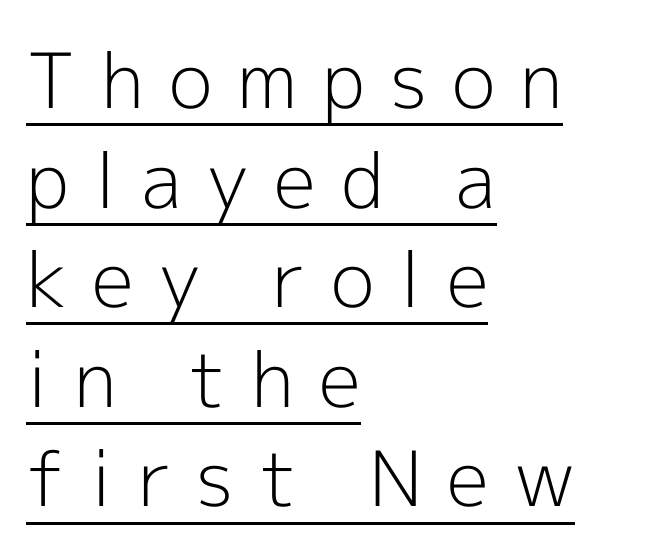
Q: Is the text bold? A: No.
Q: Is the text italic (slanted)? A: No, it is upright.
Q: Is the typeface a serif or a sans-serif typeface? A: Sans-serif.
Q: Is the text underlined? A: Yes.
Q: How is the paragraph aligned? A: Left-aligned.
Q: Is the spacing between letters normal or unusually wide? A: Unusually wide.
Q: Is the spacing between lines tight, normal or loose? A: Normal.
Q: Width (condensed, normal, or wide)? A: Normal.
Q: x-height? A: Medium.
Q: Monospaced? A: No.
